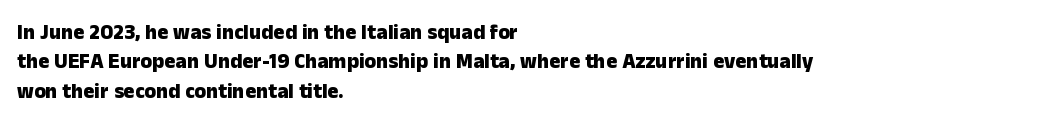
The image shows 21 px bold type, upright; set left-aligned, normal line spacing (1.4x), normal letter spacing, not underlined.
